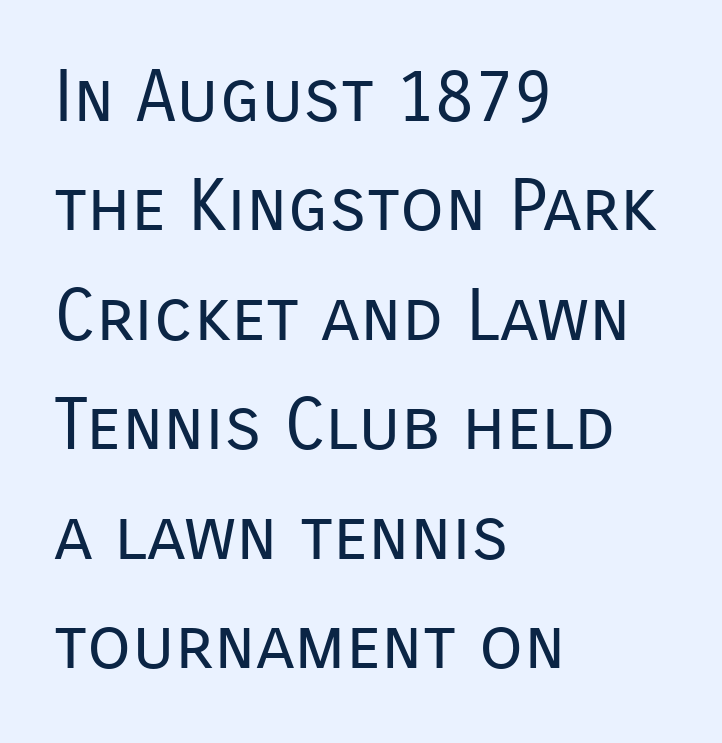
Q: Is the text bold? A: No.
Q: Is the text italic (slanted)? A: No, it is upright.
Q: Is the typeface a serif or a sans-serif typeface? A: Sans-serif.
Q: Is the text underlined? A: No.
Q: How is the paragraph aligned? A: Left-aligned.
Q: Is the spacing between letters normal or unusually wide? A: Normal.
Q: Is the spacing between lines tight, normal or loose? A: Normal.
Q: Width (condensed, normal, or wide)? A: Normal.
Q: Stroke contrast? A: Low.
Q: x-height? A: Medium.
Q: Monospaced? A: No.
